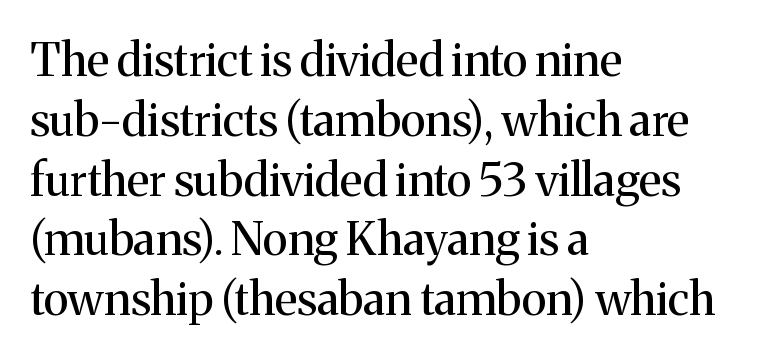
Typeset ragged right — the left edge is the straight one. Stroke terminals: seriffed. Is the letter spacing exaggerated? No — it looks like the ordinary default. The passage shown is not underscored anywhere. If you measured baseline to baseline, you'd find a middling distance.
